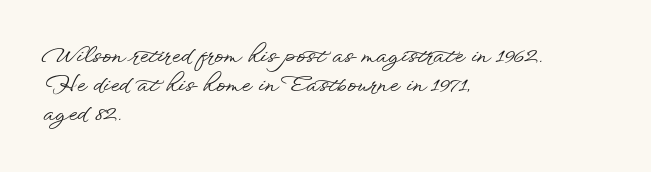
Descender tails drop into unmarked territory. Horizontal alignment here is leftward, the default for most running prose. Does extra space separate the letters? No, they use regular spacing. Evenly set lines give the paragraph a standard silhouette.
